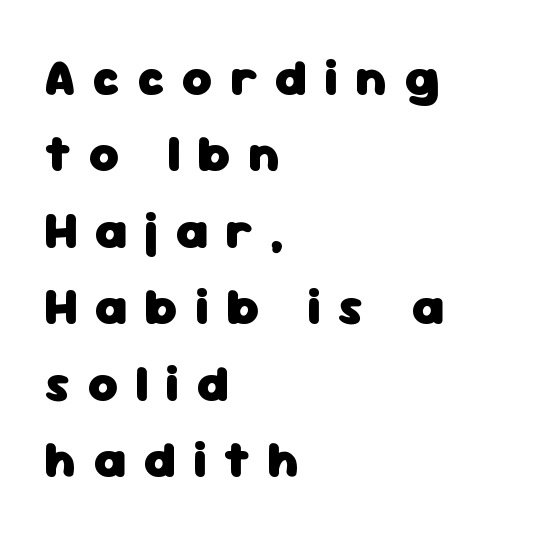
{"serif": "no", "italic": "no", "bold": "yes", "weight": "heavy", "width": "normal", "stroke_contrast": "low", "x_height": "medium", "monospaced": "no", "underline": "no", "align": "left", "line_spacing": "normal", "line_spacing_ratio": 1.5, "letter_spacing": "wide", "letter_spacing_em": 0.34, "glyph_px": 51}
